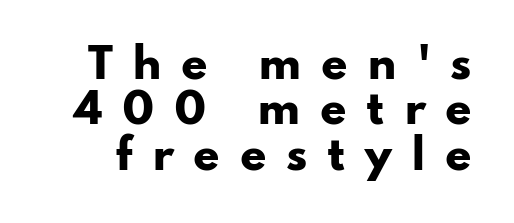
The image shows 42 px heavy, wide sans-serif type, upright; set tight line spacing (1.08x), unusually wide letter spacing (+0.46 em), not underlined; low stroke contrast and a small x-height.
